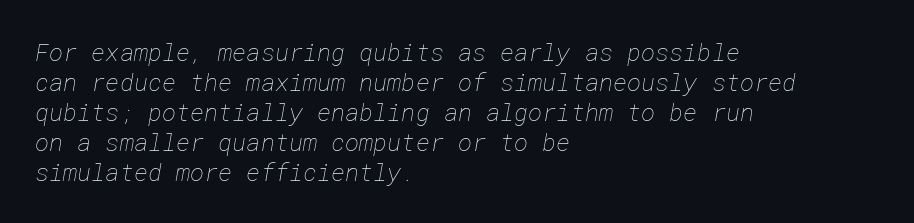
{"bold": "no", "underline": "no", "align": "left", "line_spacing": "normal", "line_spacing_ratio": 1.25, "letter_spacing": "normal", "letter_spacing_em": 0.0, "glyph_px": 24}
